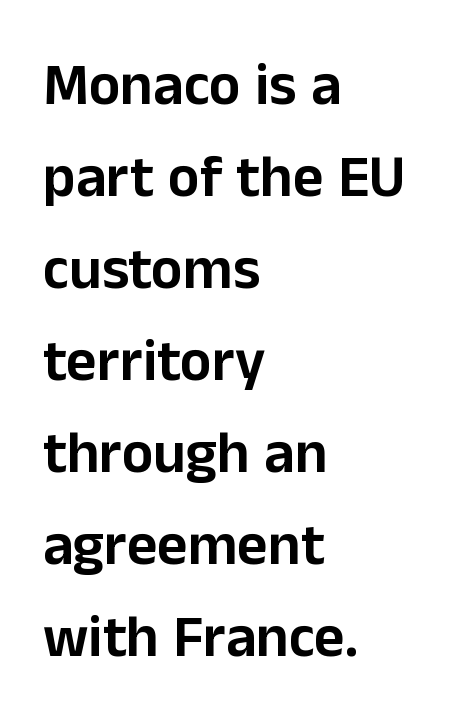
The lettering stays uniformly vertical, giving the passage a roman look. The passage shown stacks its lines at a standard gap. Underlining? Definitely not there. The typesetter chose a ragged-right arrangement here. Here the glyphs are tracked normally, forming tight word shapes. The rendering shows plain stroke endings on the letterforms — a sans-serif design.
